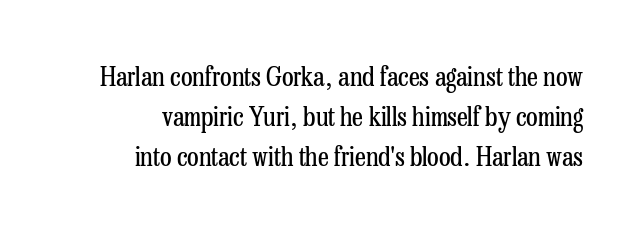
{"italic": "no", "bold": "no", "underline": "no", "align": "right", "line_spacing": "normal", "line_spacing_ratio": 1.48, "letter_spacing": "normal", "letter_spacing_em": 0.0, "glyph_px": 27}
